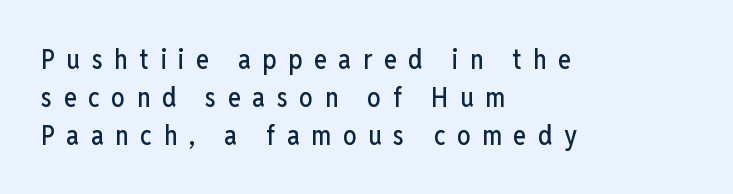
{"italic": "no", "underline": "no", "align": "left", "line_spacing": "normal", "line_spacing_ratio": 1.4, "letter_spacing": "wide", "letter_spacing_em": 0.43, "glyph_px": 27}
